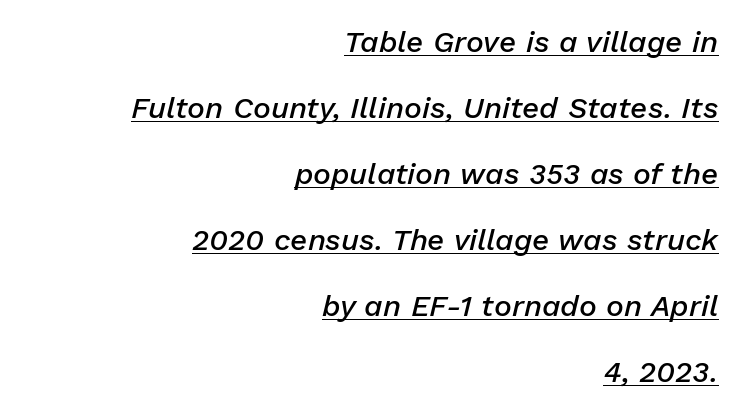
Horizontal alignment here is rightward, an uncommon choice for prose. The face used here is rendered with its standard letterfit. Students, observe the line beneath the letters — that is underlining. A typesetter would call this proportional, since set widths differ per character. Leading: increased.
